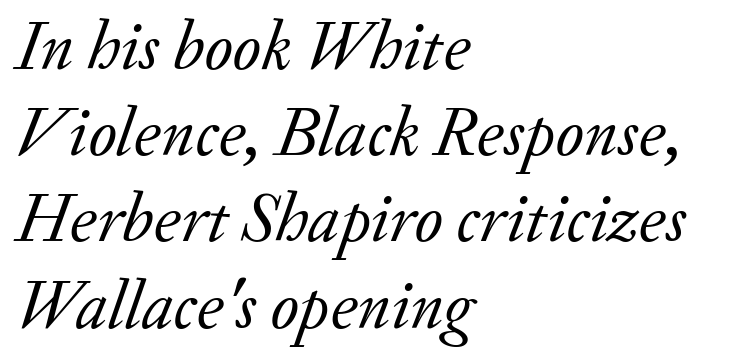
Caption: face not bold, strokes unweighted. Summary of vertical rhythm: regular, with standard interline spacing. Has an underline been added? It has not. The passage shown leans; its letterforms are oblique. The rag falls on the right side of this text block.
